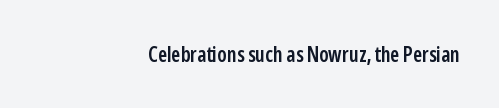
No italicization has been applied; the sample stays upright. Nobody drew a line under any word here. The tracking reads as untouched default to a designer's eye. The lines are quadded right. Emphasis by weight is partial: semibold.
